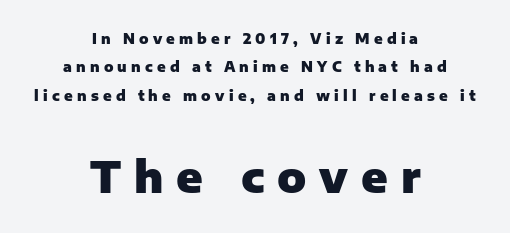
The image shows 43 px heavy sans-serif type, upright; set centered, loose line spacing (2.02x), unusually wide letter spacing (+0.3 em), not underlined; the second (bottom) block is 3.07x larger; low stroke contrast and a medium x-height.
